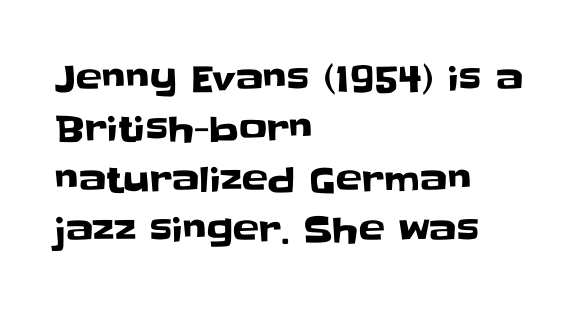
{"serif": "no", "italic": "no", "width": "normal", "stroke_contrast": "low", "x_height": "large", "monospaced": "no", "underline": "no", "align": "left", "line_spacing": "normal", "line_spacing_ratio": 1.44, "letter_spacing": "normal", "letter_spacing_em": 0.0, "glyph_px": 35}
